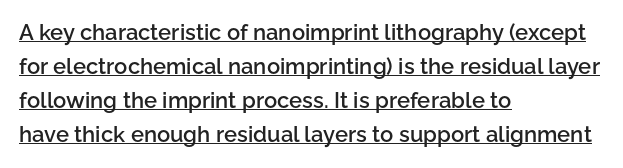
Strokes here are thickened, but only to semibold level. Notice how a bar underscores the lettering throughout. Where is the straight margin? On the left. This block has exactly the height ordinary leading produces. The rendering keeps characters at their native spacing.
